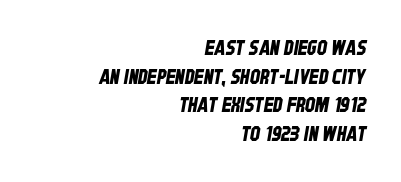
Leftover space on each line is placed entirely before the opening word. The face used here is rendered with its standard letterfit. Rule under the text: the space is simply empty. Baseline-to-baseline distance is the conventional proportion of letter height.
